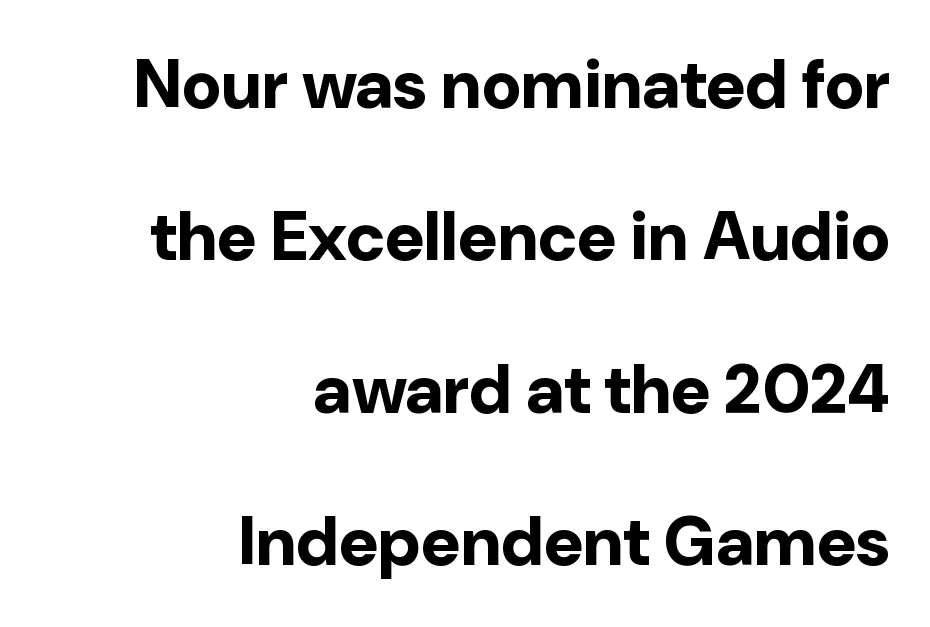
Whoever set this chose breathing room over compactness in the vertical rhythm. This sample uses plain, unmodified letter spacing. You can tell it's not italic because the verticals are truly vertical. Alignment: flush right. The passage shown is typed in a proportional face where columns would drift. A sans-serif font was chosen for this passage.
